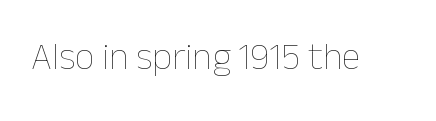
Is this a fixed-width face? No — the glyphs have proportional, varying widths. Each stroke keeps to a modest, everyday thickness or less. A typesetter would mark this as roman, not italic. Clear beneath every line of the passage. No extra tracking has been applied to these lines.
